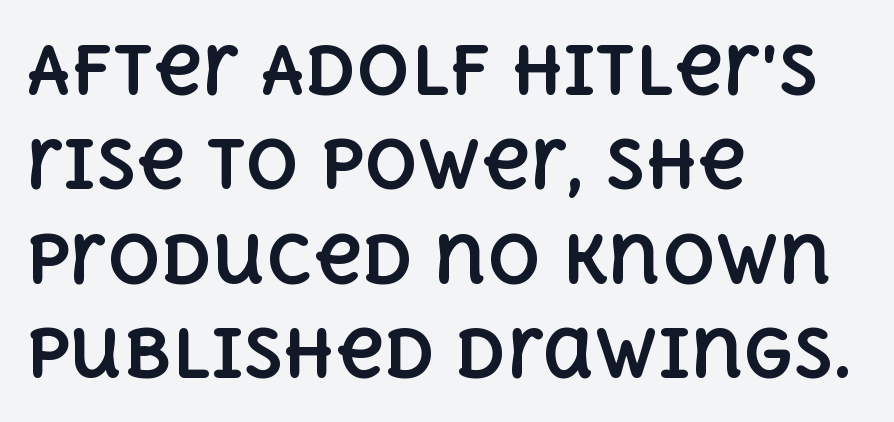
Q: Is the text bold? A: Yes.
Q: Is the text italic (slanted)? A: No, it is upright.
Q: Is the text underlined? A: No.
Q: How is the paragraph aligned? A: Left-aligned.
Q: Is the spacing between letters normal or unusually wide? A: Normal.
Q: Is the spacing between lines tight, normal or loose? A: Normal.
Q: Width (condensed, normal, or wide)? A: Normal.
Q: x-height? A: Large.
Q: Monospaced? A: No.
